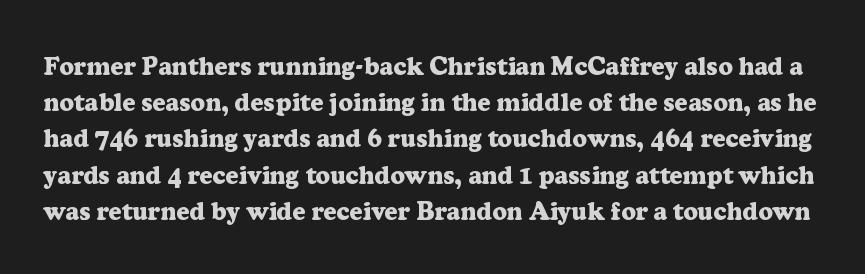
{"italic": "no", "bold": "yes", "underline": "no", "line_spacing": "normal", "line_spacing_ratio": 1.45, "letter_spacing": "normal", "letter_spacing_em": 0.0, "glyph_px": 25}
